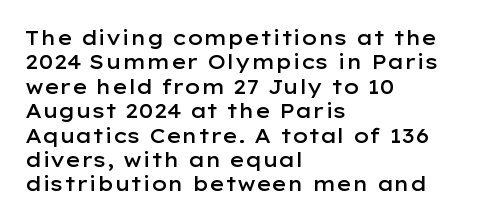
The image shows 20 px text type, upright; set left-aligned, line spacing 1.22x, normal letter spacing, not underlined.
